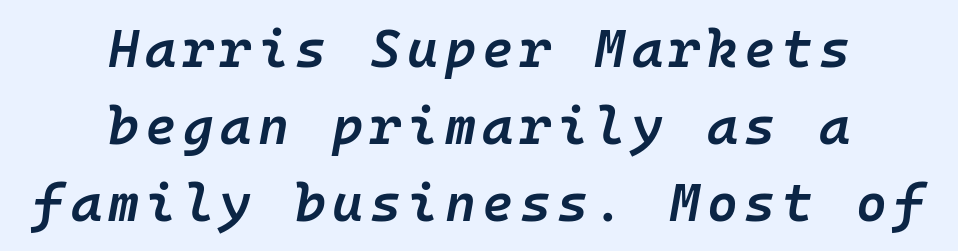
{"italic": "yes", "lean": "right", "slant_degrees": 10, "bold": "semi", "weight": "semibold", "width": "normal", "stroke_contrast": "low", "x_height": "medium", "monospaced": "yes", "underline": "no", "align": "center", "line_spacing": "normal", "line_spacing_ratio": 1.45, "glyph_px": 53}
